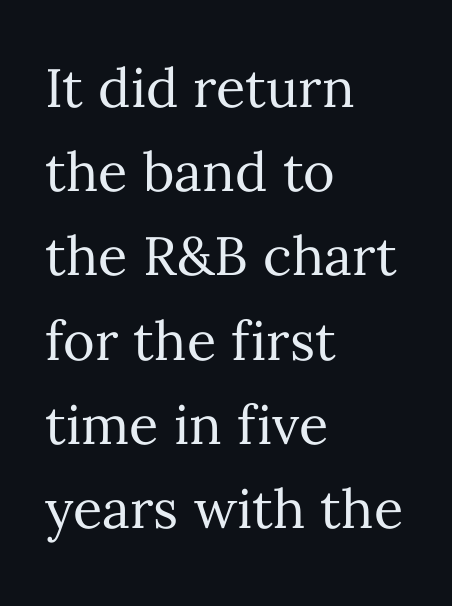
Q: Is the text bold? A: No.
Q: Is the text italic (slanted)? A: No, it is upright.
Q: Is the text underlined? A: No.
Q: How is the paragraph aligned? A: Left-aligned.
Q: Is the spacing between letters normal or unusually wide? A: Normal.
Q: Is the spacing between lines tight, normal or loose? A: Normal.
Q: Width (condensed, normal, or wide)? A: Normal.
Q: Stroke contrast? A: Medium.
Q: x-height? A: Medium.
Q: Monospaced? A: No.
